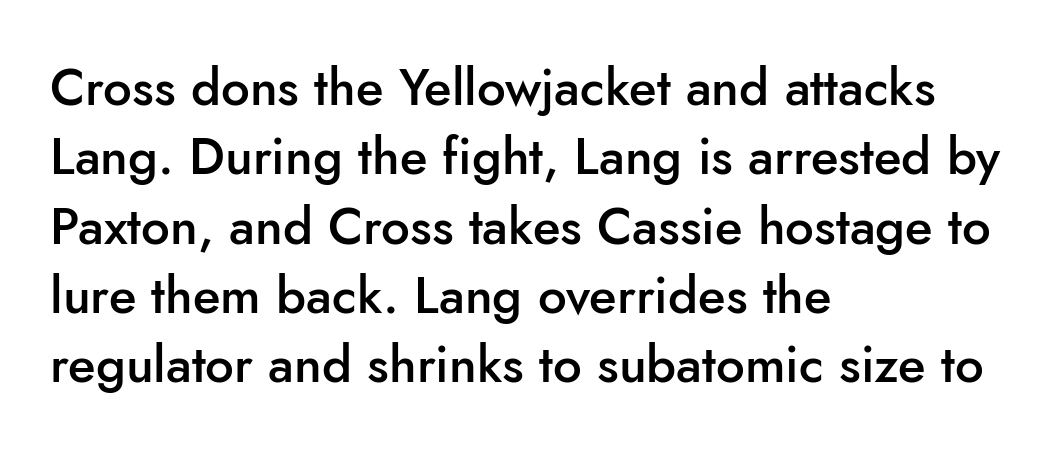
The image shows 51 px semibold sans-serif type, upright; set left-aligned, normal line spacing (1.36x), normal letter spacing, not underlined; low stroke contrast and a small x-height.
